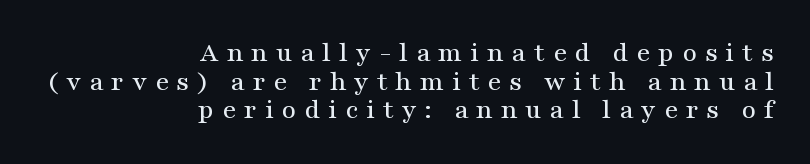
The image shows 28 px wide serif type, upright; set right-aligned, tight line spacing (1.02x), unusually wide letter spacing (+0.28 em), not underlined; medium stroke contrast and a medium x-height.
